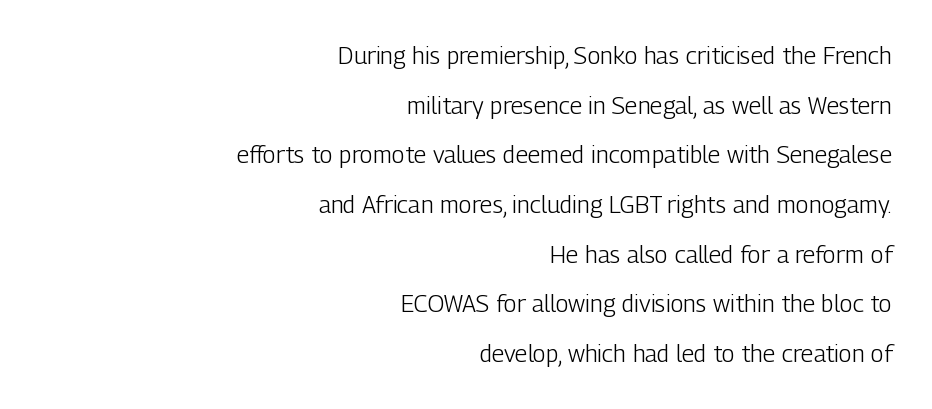
Nobody touched the tracking dial on this one. The leading is generous, giving the passage an open texture. Where is the straight margin? On the right. The space beneath each line is pristine and unruled. Caption: face not bold, strokes unweighted. If you drew a line through each stem, it would be perfectly vertical.
